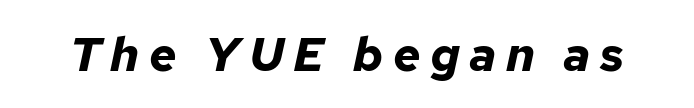
{"italic": "yes", "lean": "right", "slant_degrees": 12, "bold": "yes", "weight": "bold", "width": "normal", "stroke_contrast": "low", "x_height": "medium", "monospaced": "no", "underline": "no", "glyph_px": 48}
